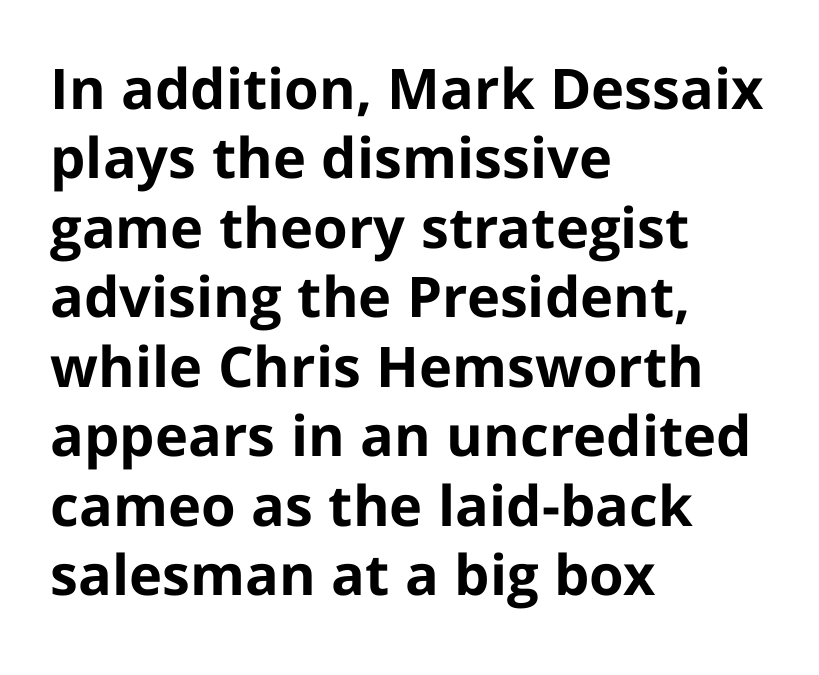
Character widths vary here, with narrow letters taking less room than wide ones. This rendering leaves character spacing at its baseline value. The lines in this sample share a left origin and differ only in where they stop. A typesetter would label this face a sans. A typesetter would mark this as roman, not italic.
